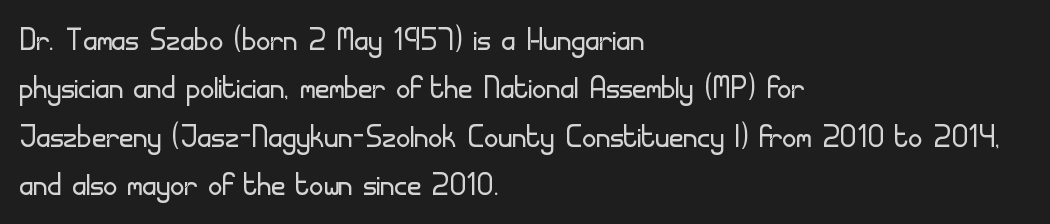
The image shows 39 px light sans-serif type, upright; set left-aligned, line spacing 1.24x, normal letter spacing, not underlined; low stroke contrast and a small x-height.
